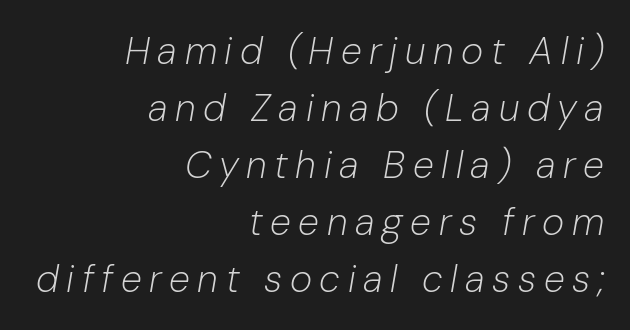
{"italic": "yes", "lean": "right", "slant_degrees": 10, "bold": "no", "weight": "light", "width": "normal", "stroke_contrast": "low", "x_height": "medium", "monospaced": "no", "underline": "no", "align": "right", "line_spacing": "normal", "line_spacing_ratio": 1.5, "letter_spacing": "wide", "letter_spacing_em": 0.2, "glyph_px": 38}
